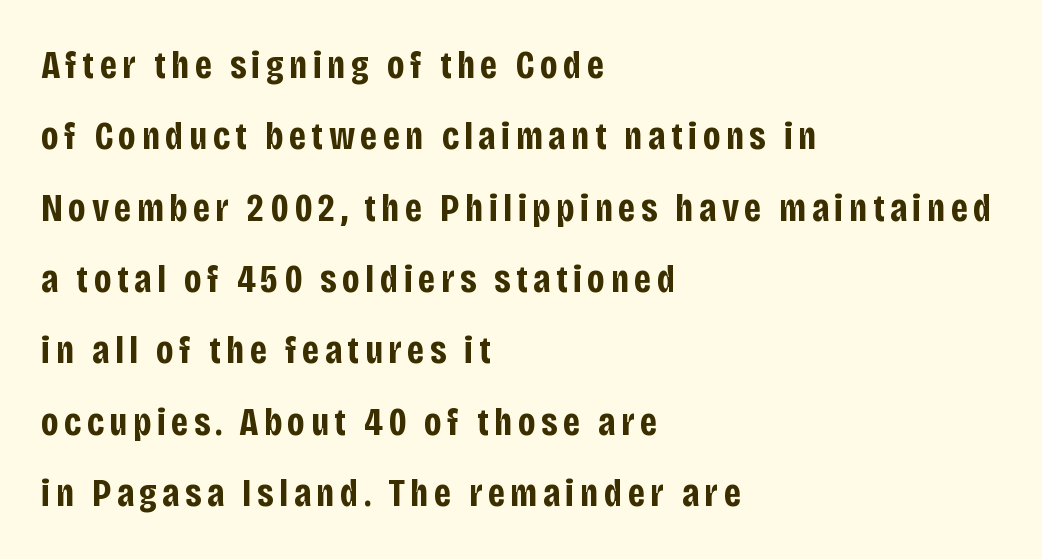
The image shows 39 px bold, condensed sans-serif type, upright; set left-aligned, line spacing 1.83x, not underlined; low stroke contrast and a large x-height.
